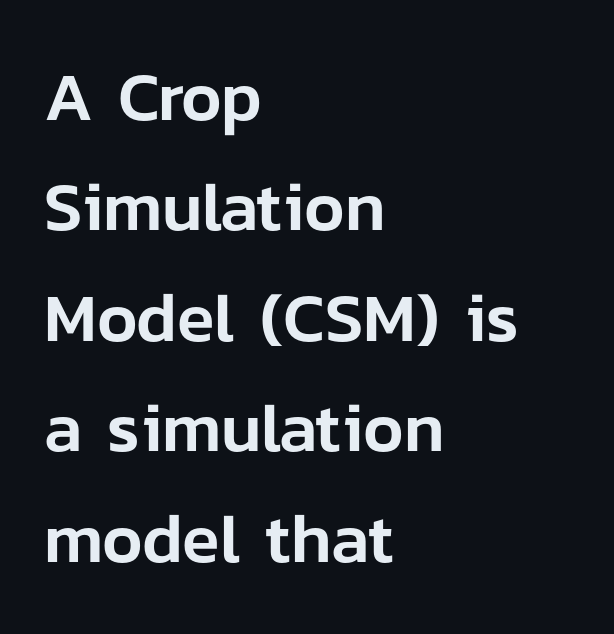
{"serif": "no", "italic": "no", "width": "normal", "stroke_contrast": "low", "x_height": "medium", "monospaced": "no", "underline": "no", "align": "left", "line_spacing": "normal", "line_spacing_ratio": 1.6, "letter_spacing": "normal", "letter_spacing_em": 0.0, "glyph_px": 69}
